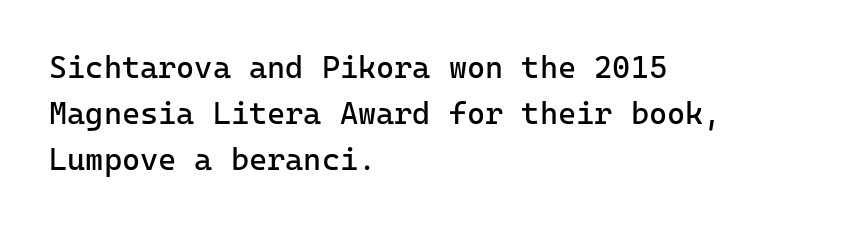
Q: Is the text bold? A: No.
Q: Is the text italic (slanted)? A: No, it is upright.
Q: Is the typeface a serif or a sans-serif typeface? A: Sans-serif.
Q: Is the text underlined? A: No.
Q: How is the paragraph aligned? A: Left-aligned.
Q: Is the spacing between letters normal or unusually wide? A: Normal.
Q: Is the spacing between lines tight, normal or loose? A: Normal.
Q: Width (condensed, normal, or wide)? A: Normal.
Q: Stroke contrast? A: Low.
Q: x-height? A: Medium.
Q: Monospaced? A: Yes.
